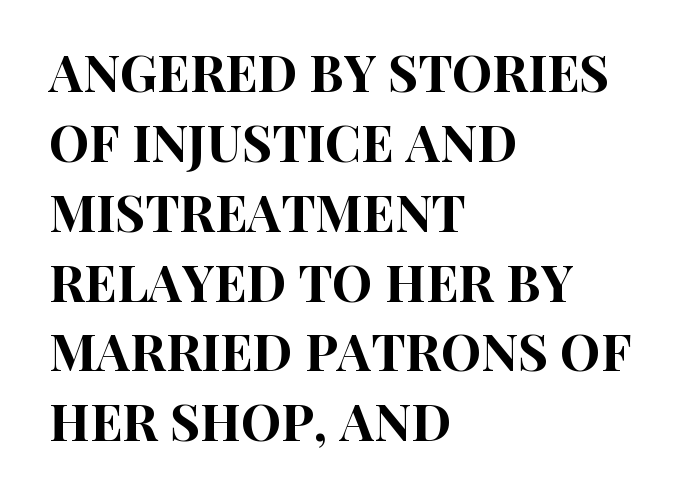
{"serif": "no", "italic": "no", "width": "condensed", "stroke_contrast": "high", "x_height": "large", "monospaced": "no", "underline": "no", "align": "left", "line_spacing": "normal", "line_spacing_ratio": 1.37, "letter_spacing": "normal", "letter_spacing_em": 0.0, "glyph_px": 51}
